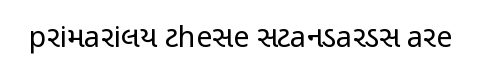
Does the type have serifs? No, each stem ends abruptly. The letters advance in unequal steps, a hallmark of proportional type. On a weight scale, this lands at 450 or below. Inter-character spacing is left at the font's built-in metrics. The space beneath each line is pristine and unruled. Posture: vertical.
